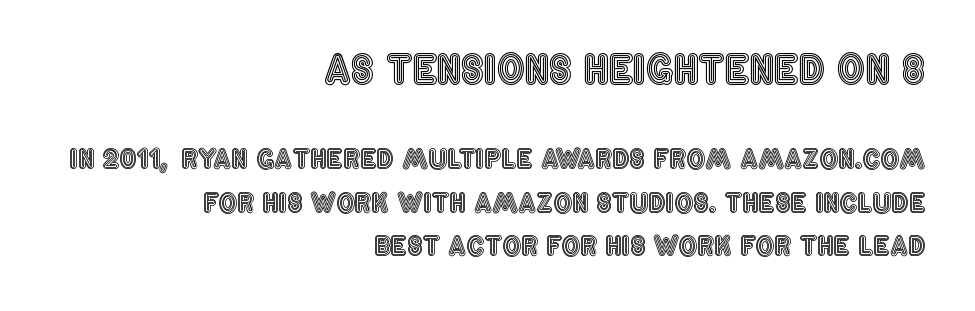
{"italic": "no", "width": "condensed", "x_height": "large", "monospaced": "no", "underline": "no", "align": "right", "line_spacing": "normal", "line_spacing_ratio": 1.67, "letter_spacing": "normal", "letter_spacing_em": 0.0, "larger_block": "first", "size_ratio": 1.5, "glyph_px": 39}
